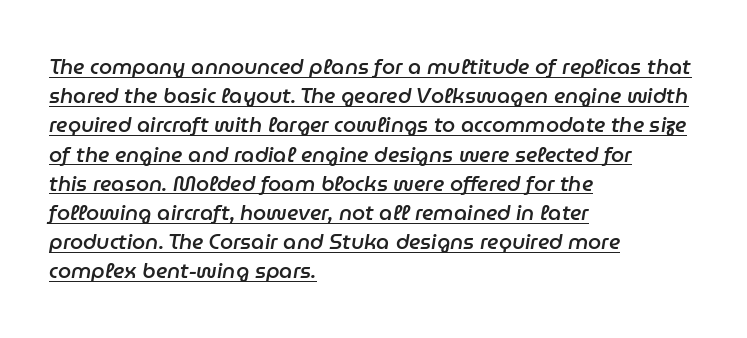
The face used here appears with an underline applied. As a designer I'd log this as weight 600, semibold. Between one letter and the next there's only the usual sliver of space. The glyphs look as if they've been sheared to an angle. Caption: multi-line text, flush left, ragged right. The leading is moderate, giving the passage an even texture.
